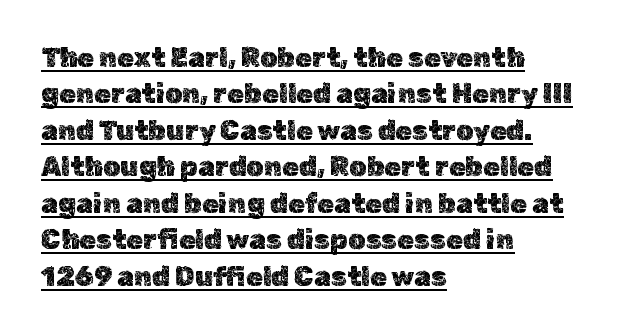
The image shows 27 px text type, upright; set left-aligned, normal line spacing (1.35x), normal letter spacing, underlined.
